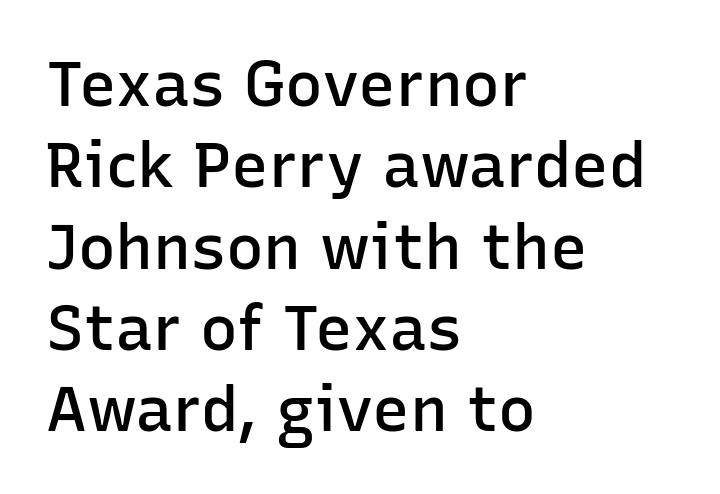
{"serif": "no", "italic": "no", "bold": "semi", "weight": "semibold", "width": "normal", "stroke_contrast": "low", "x_height": "medium", "monospaced": "no", "underline": "no", "align": "left", "line_spacing": "normal", "line_spacing_ratio": 1.29, "letter_spacing": "normal", "letter_spacing_em": 0.0, "glyph_px": 63}
